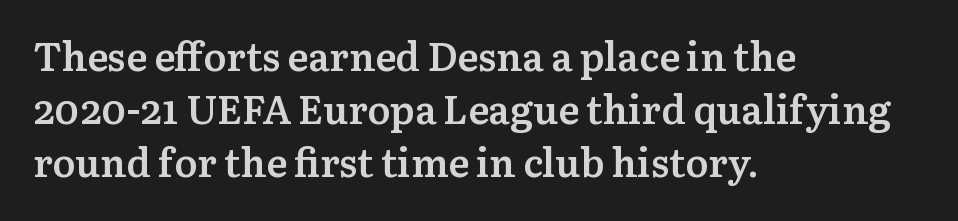
{"serif": "yes", "italic": "no", "bold": "semi", "weight": "semibold", "width": "normal", "stroke_contrast": "medium", "x_height": "medium", "monospaced": "no", "underline": "no", "align": "left", "line_spacing": "normal", "line_spacing_ratio": 1.36, "letter_spacing": "normal", "letter_spacing_em": 0.0, "glyph_px": 39}
